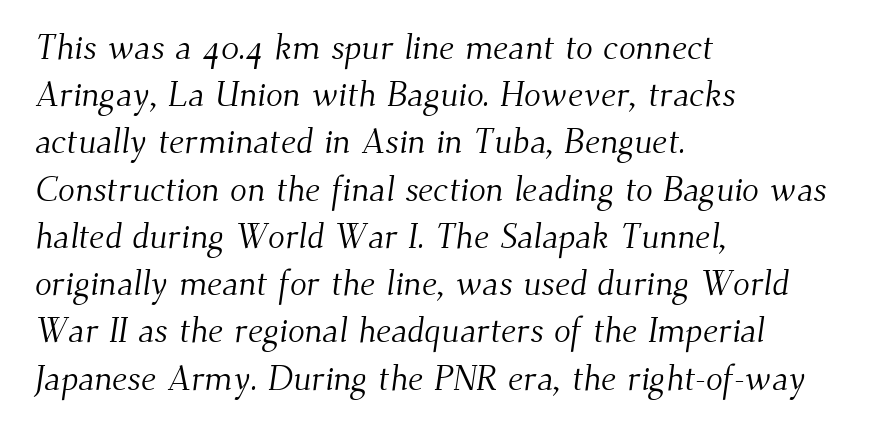
Q: Is the text bold? A: No.
Q: Is the typeface a serif or a sans-serif typeface? A: Serif.
Q: Is the text underlined? A: No.
Q: How is the paragraph aligned? A: Left-aligned.
Q: Is the spacing between letters normal or unusually wide? A: Normal.
Q: Is the spacing between lines tight, normal or loose? A: Normal.
Q: Width (condensed, normal, or wide)? A: Normal.
Q: Stroke contrast? A: Medium.
Q: x-height? A: Small.
Q: Monospaced? A: No.
